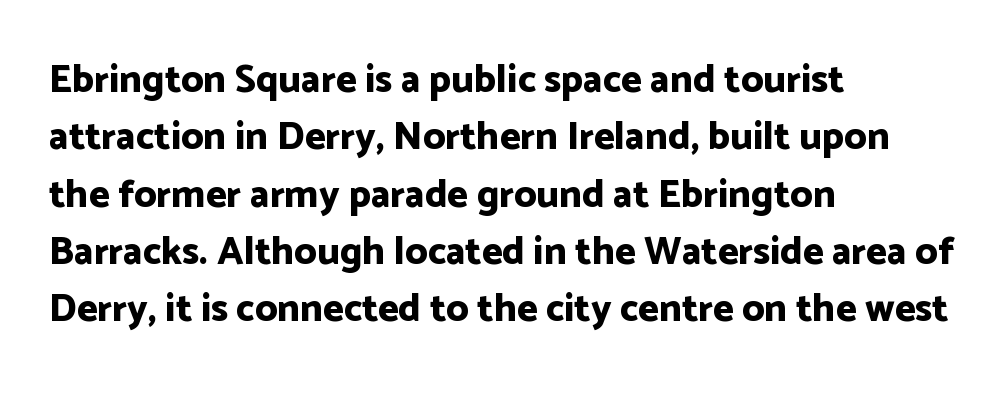
{"serif": "no", "italic": "no", "bold": "yes", "weight": "bold", "width": "normal", "stroke_contrast": "low", "x_height": "medium", "monospaced": "no", "underline": "no", "align": "left", "line_spacing": "normal", "line_spacing_ratio": 1.47, "letter_spacing": "normal", "letter_spacing_em": 0.0, "glyph_px": 39}
